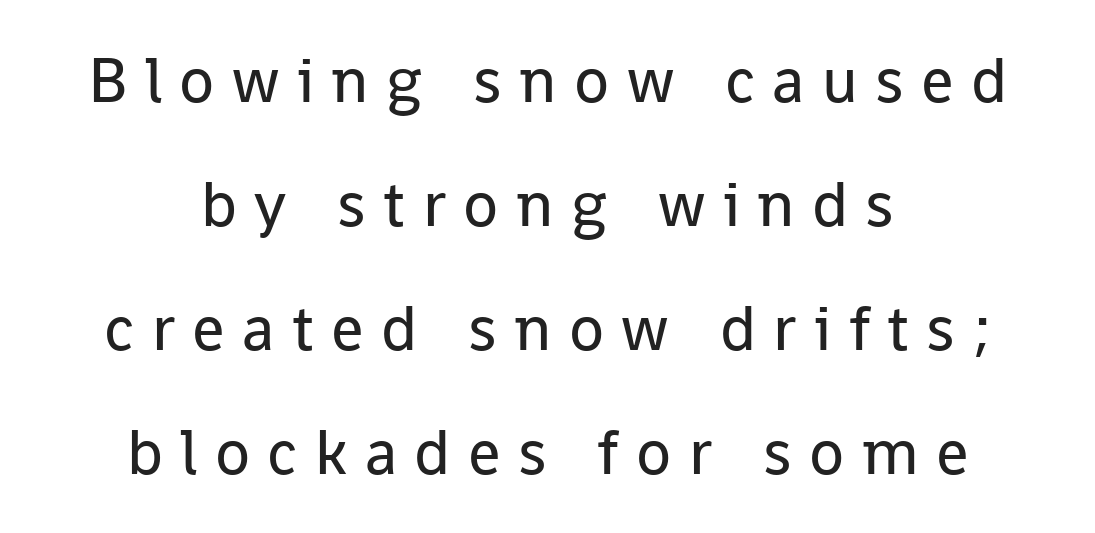
Style check: upright. Heft: none added — not bold. Observe the wide spacing: letters keep a clear distance from each other. Note the varied advance widths — an 'i' is clearly narrower than an 'm'. Observe the absence of serifs on each vertical stroke in this sample.
